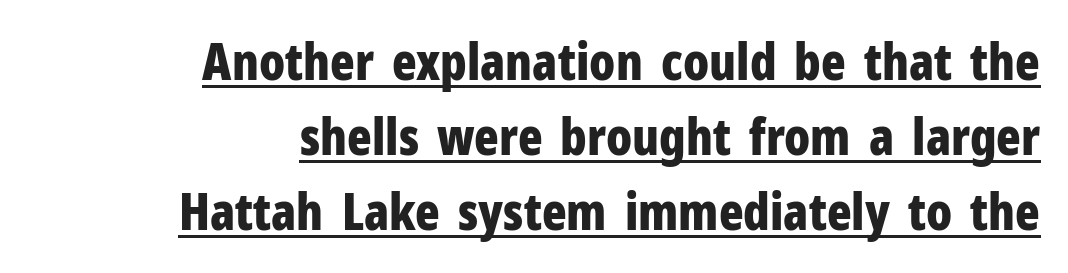
Q: Is the text bold? A: Yes.
Q: Is the text italic (slanted)? A: No, it is upright.
Q: Is the typeface a serif or a sans-serif typeface? A: Sans-serif.
Q: Is the text underlined? A: Yes.
Q: How is the paragraph aligned? A: Right-aligned.
Q: Is the spacing between letters normal or unusually wide? A: Normal.
Q: Is the spacing between lines tight, normal or loose? A: Normal.
Q: Width (condensed, normal, or wide)? A: Condensed.
Q: Stroke contrast? A: Low.
Q: x-height? A: Medium.
Q: Monospaced? A: No.
